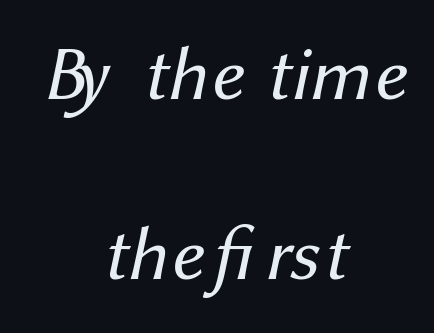
The image shows 76 px regular-weight sans-serif type; set centered, loose line spacing (2.37x), normal letter spacing, not underlined; medium stroke contrast and a medium x-height.
